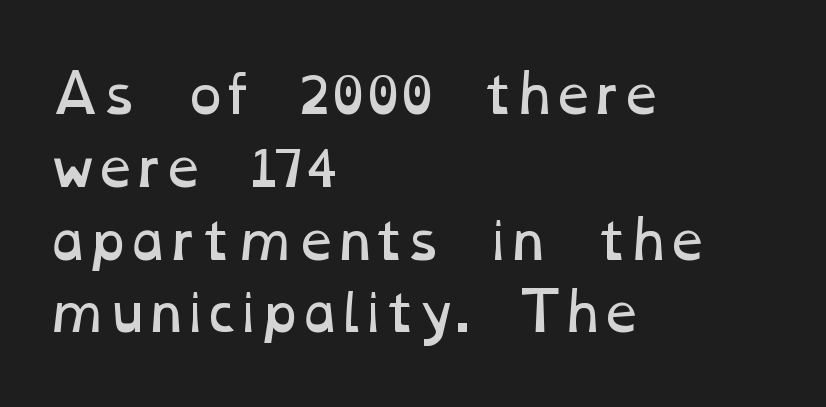
Visually the block forms a straight wall on the left and a jagged coastline on the right. These lines keep a tight, regular rhythm from letter to letter. Proportional: the letters do not fall into vertical columns. Bold? No — there's no thickening of the strokes.
